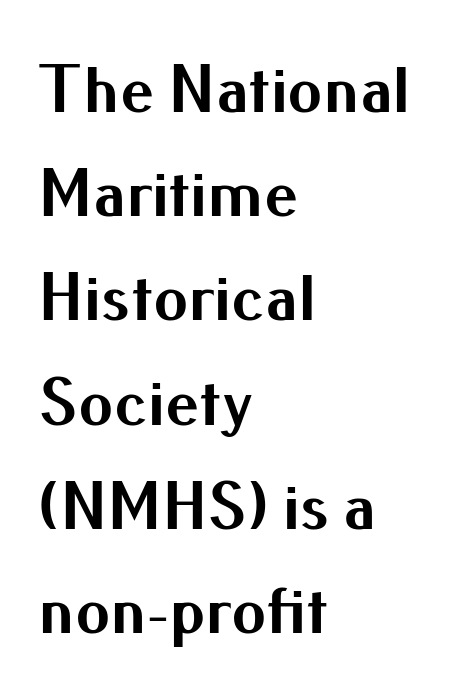
Q: Is the text bold? A: Yes.
Q: Is the text italic (slanted)? A: No, it is upright.
Q: Is the typeface a serif or a sans-serif typeface? A: Sans-serif.
Q: Is the text underlined? A: No.
Q: How is the paragraph aligned? A: Left-aligned.
Q: Is the spacing between letters normal or unusually wide? A: Normal.
Q: Is the spacing between lines tight, normal or loose? A: Normal.
Q: Width (condensed, normal, or wide)? A: Normal.
Q: Stroke contrast? A: Medium.
Q: x-height? A: Small.
Q: Monospaced? A: No.
